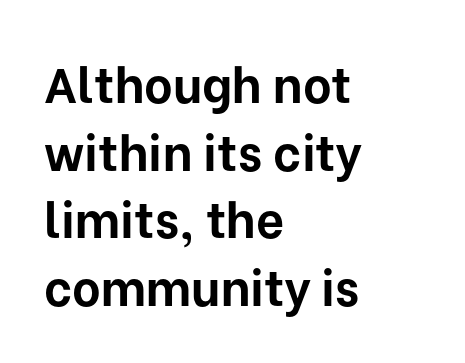
Q: Is the text bold? A: Yes.
Q: Is the text italic (slanted)? A: No, it is upright.
Q: Is the typeface a serif or a sans-serif typeface? A: Sans-serif.
Q: Is the text underlined? A: No.
Q: How is the paragraph aligned? A: Left-aligned.
Q: Is the spacing between letters normal or unusually wide? A: Normal.
Q: Is the spacing between lines tight, normal or loose? A: Normal.
Q: Width (condensed, normal, or wide)? A: Normal.
Q: Stroke contrast? A: Low.
Q: x-height? A: Medium.
Q: Monospaced? A: No.
